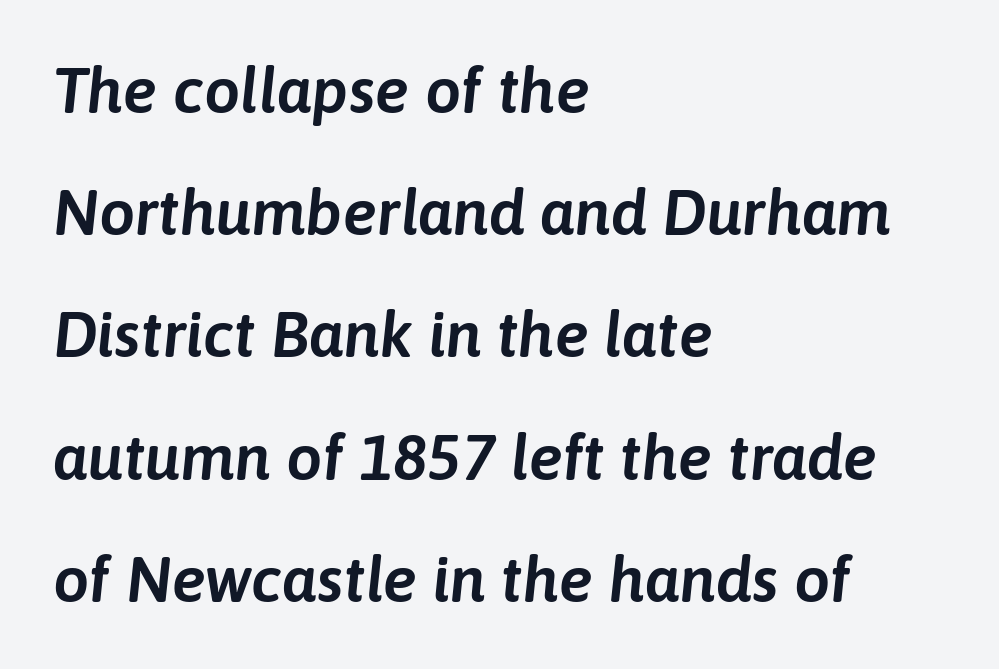
You can tell it's italic because the verticals aren't actually vertical. A clean baseline with only descenders dipping below it. The lines in this sample share a left origin and differ only in where they stop. Here the designer chose a conventional face with non-uniform glyph widths.
